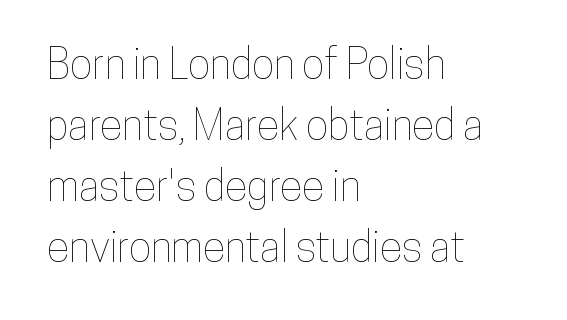
{"italic": "no", "width": "condensed", "stroke_contrast": "low", "x_height": "medium", "monospaced": "no", "underline": "no", "align": "left", "line_spacing": "normal", "line_spacing_ratio": 1.45, "letter_spacing": "normal", "letter_spacing_em": 0.0, "glyph_px": 42}
